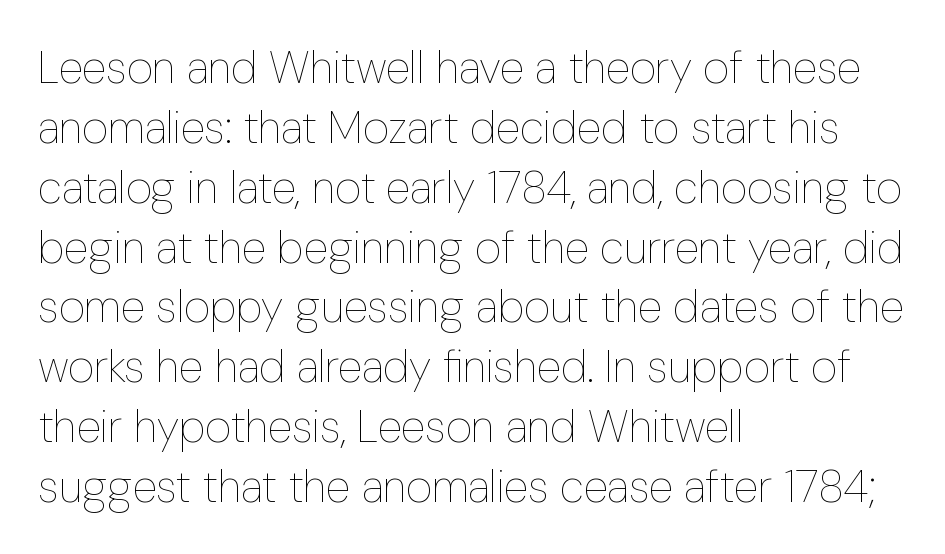
The image shows 45 px thin, condensed type, upright; set left-aligned, normal line spacing (1.33x), normal letter spacing, not underlined; low stroke contrast and a medium x-height.
